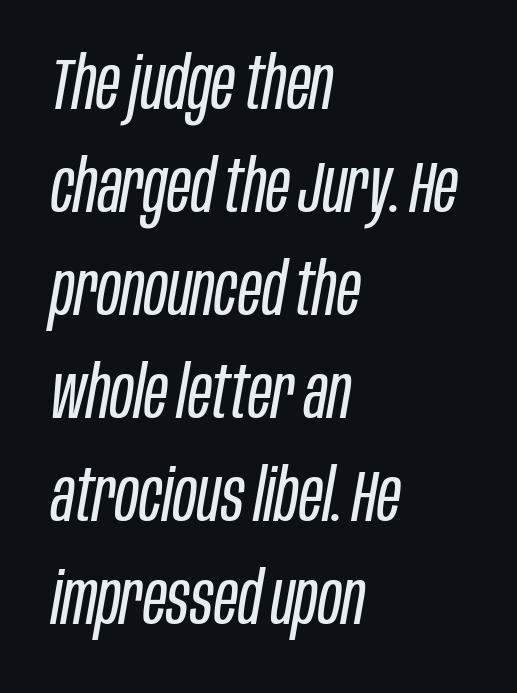
Q: Is the text bold? A: No.
Q: Is the text italic (slanted)? A: Yes, it leans right by about 10 degrees.
Q: Is the text underlined? A: No.
Q: How is the paragraph aligned? A: Left-aligned.
Q: Is the spacing between letters normal or unusually wide? A: Normal.
Q: Is the spacing between lines tight, normal or loose? A: Normal.
Q: Width (condensed, normal, or wide)? A: Condensed.
Q: Stroke contrast? A: Low.
Q: x-height? A: Large.
Q: Monospaced? A: No.
